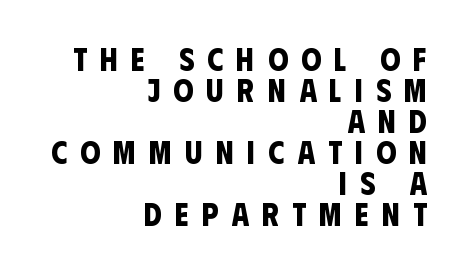
The baseline area is clear. The sample has been set heavy, in full bold. Regarding serifs, this sample does without them. Horizontal alignment here is rightward, an uncommon choice for prose. The space between consecutive lines is stingy.
